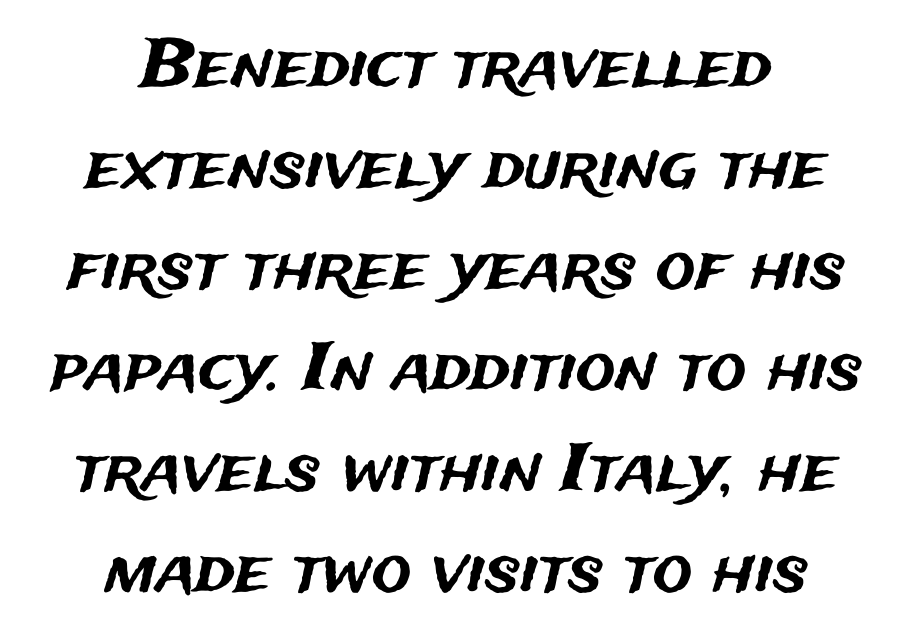
{"serif": "no", "width": "normal", "stroke_contrast": "medium", "x_height": "medium", "monospaced": "no", "underline": "no", "align": "center", "line_spacing": "normal", "line_spacing_ratio": 1.53, "letter_spacing": "normal", "letter_spacing_em": 0.0, "glyph_px": 66}
